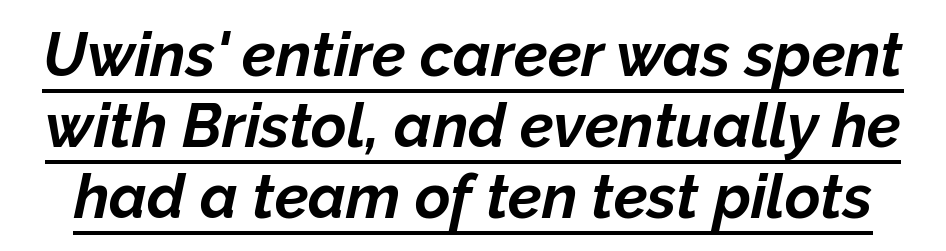
Q: Is the text bold? A: Yes.
Q: Is the text italic (slanted)? A: Yes, it leans right by about 12 degrees.
Q: Is the text underlined? A: Yes.
Q: Is the spacing between letters normal or unusually wide? A: Normal.
Q: Width (condensed, normal, or wide)? A: Normal.
Q: Stroke contrast? A: Low.
Q: x-height? A: Medium.
Q: Monospaced? A: No.
